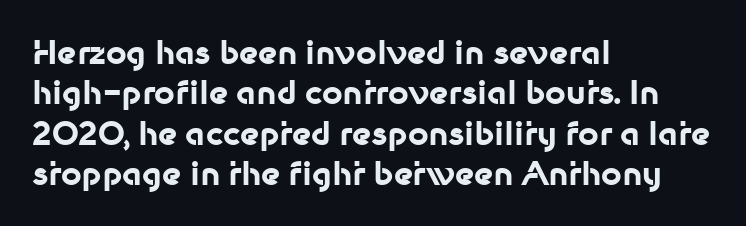
The image shows 32 px bold sans-serif type, upright; set left-aligned, normal line spacing (1.26x), normal letter spacing, not underlined; low stroke contrast and a medium x-height.
